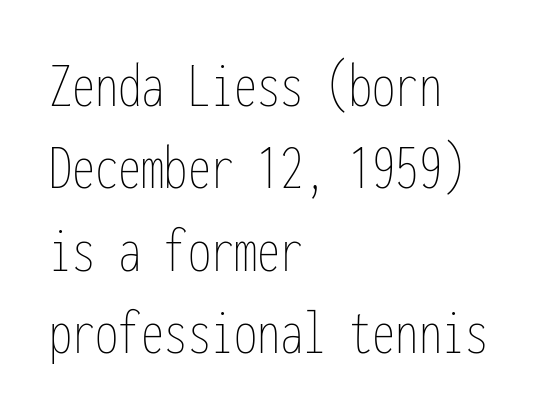
{"italic": "no", "bold": "no", "weight": "thin", "width": "condensed", "stroke_contrast": "low", "x_height": "medium", "monospaced": "yes", "underline": "no", "align": "left", "line_spacing": "normal", "line_spacing_ratio": 1.25, "letter_spacing": "normal", "letter_spacing_em": 0.0, "glyph_px": 66}
